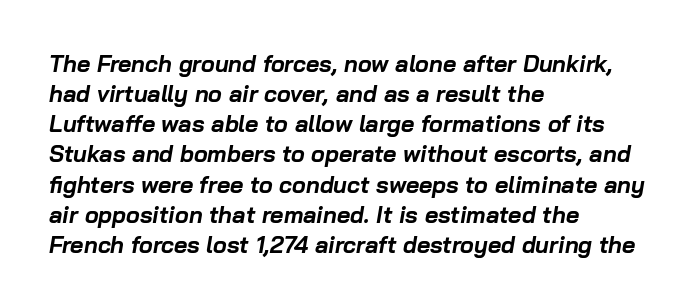
Does the weight exceed regular? Yes, all the way to bold. Does extra space separate the letters? No, they use regular spacing. The text carries the slant typical of an italic or oblique font. Vertically, the passage feels balanced, rows spaced as you'd expect. Each line starts at the same left margin while the right side varies. Check the space under the baseline: it is left empty.
